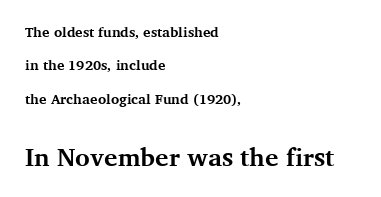
{"italic": "no", "bold": "yes", "underline": "no", "align": "left", "line_spacing": "loose", "line_spacing_ratio": 2.38, "letter_spacing": "normal", "letter_spacing_em": 0.0, "larger_block": "second", "size_ratio": 1.79, "glyph_px": 25}
